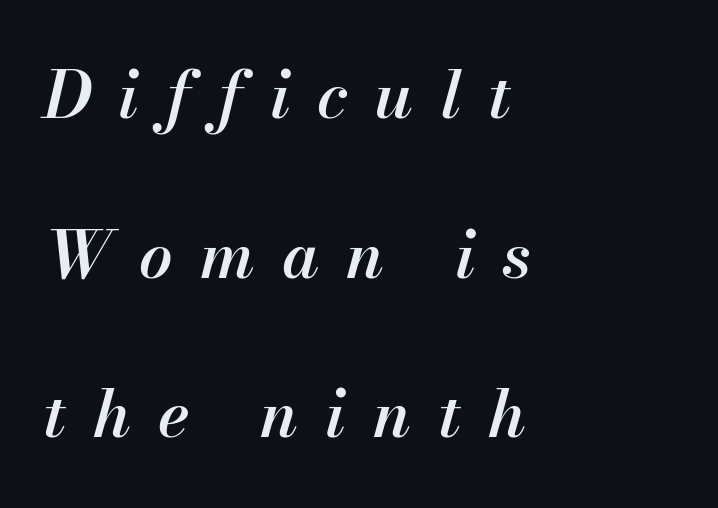
{"italic": "yes", "lean": "right", "slant_degrees": 13, "bold": "semi", "weight": "semibold", "width": "normal", "stroke_contrast": "medium", "x_height": "small", "monospaced": "no", "underline": "no", "align": "left", "line_spacing": "loose", "line_spacing_ratio": 2.42, "letter_spacing": "wide", "letter_spacing_em": 0.41, "glyph_px": 66}
